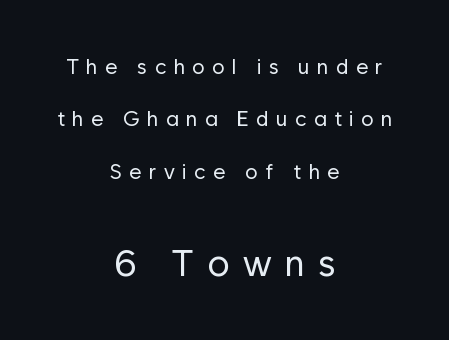
Size hierarchy here favors the trailing block over the leading one. Is this a fixed-width face? No — the glyphs have proportional, varying widths. The rendering inserts visible extra space after every character. This is roman type, the default non-slanted kind. This sample is center-justified, so both line endings float freely.
